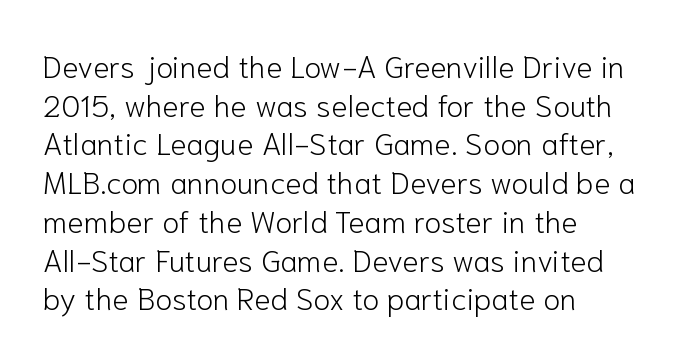
The image shows 31 px light sans-serif type, upright; set left-aligned, normal line spacing (1.25x), normal letter spacing, not underlined; low stroke contrast and a medium x-height.
